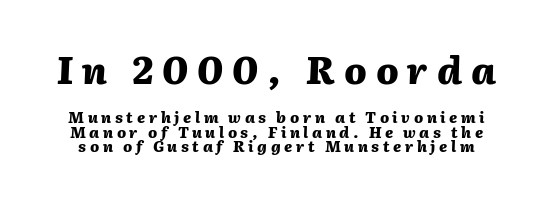
{"italic": "yes", "lean": "right", "slant_degrees": 2, "bold": "yes", "weight": "heavy", "width": "normal", "stroke_contrast": "medium", "x_height": "medium", "monospaced": "no", "underline": "no", "line_spacing": "tight", "line_spacing_ratio": 0.96, "letter_spacing": "wide", "letter_spacing_em": 0.24, "larger_block": "first", "size_ratio": 2.47, "glyph_px": 37}
